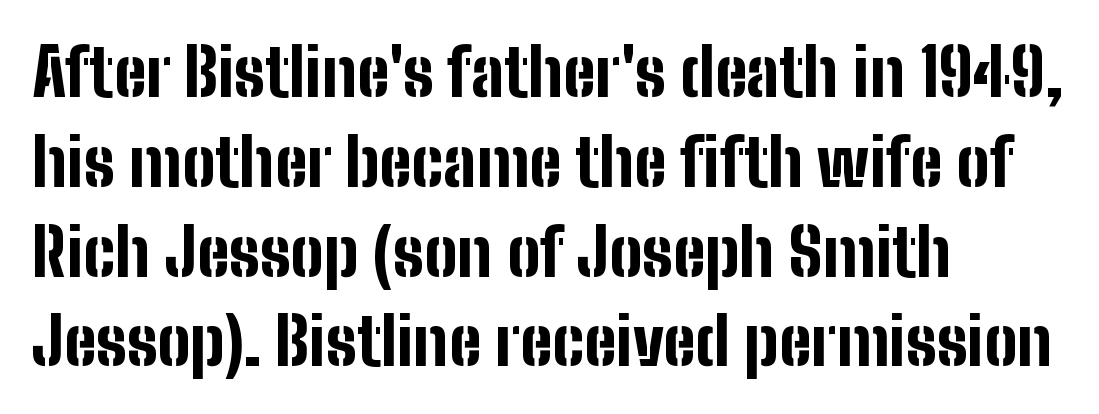
Ascenders rise straight up at ninety degrees. Anything drawn beneath the words? Only blank space. How heavy is the stroke? Heavy — this is a bold. The lines are quadded left. Do the characters align in a grid? No, the font is proportional.
